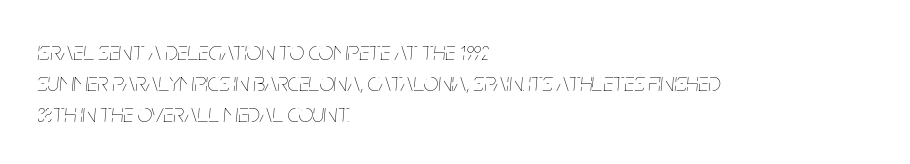
The image shows 26 px text type, italic (leaning right); set left-aligned, line spacing 1.2x, normal letter spacing, not underlined.
